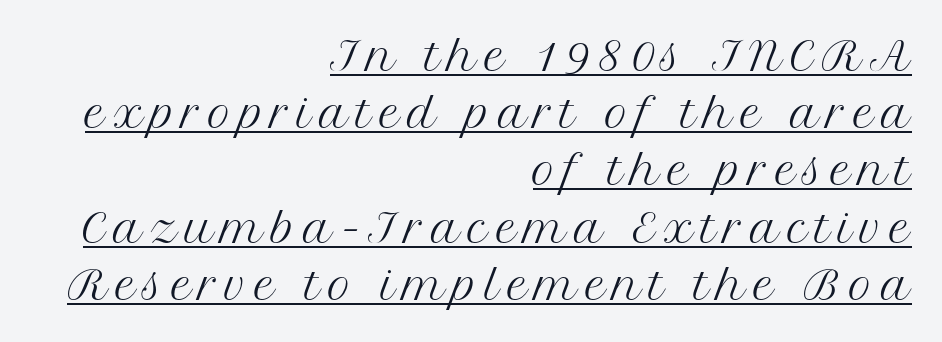
Q: Is the text bold? A: No.
Q: Is the text italic (slanted)? A: Yes.
Q: Is the typeface a serif or a sans-serif typeface? A: Serif.
Q: Is the text underlined? A: Yes.
Q: How is the paragraph aligned? A: Right-aligned.
Q: Is the spacing between lines tight, normal or loose? A: Normal.
Q: Width (condensed, normal, or wide)? A: Normal.
Q: Stroke contrast? A: Medium.
Q: x-height? A: Medium.
Q: Monospaced? A: No.
